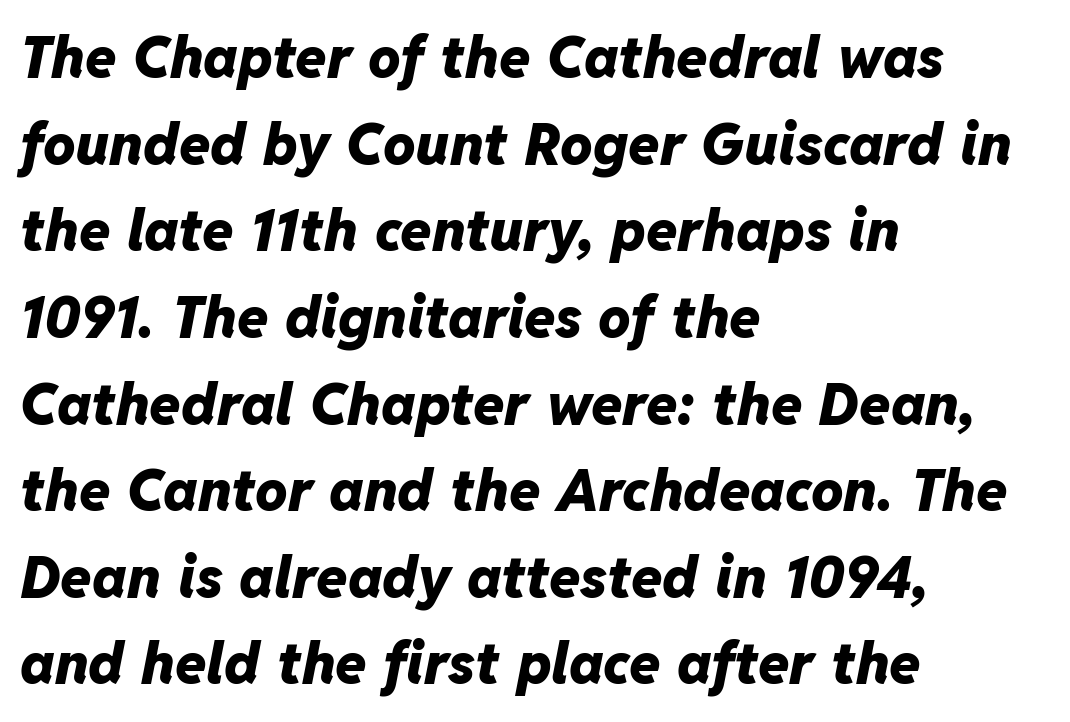
Q: Is the text bold? A: Yes.
Q: Is the text italic (slanted)? A: Yes, it leans right by about 11 degrees.
Q: Is the text underlined? A: No.
Q: How is the paragraph aligned? A: Left-aligned.
Q: Is the spacing between letters normal or unusually wide? A: Normal.
Q: Is the spacing between lines tight, normal or loose? A: Normal.
Q: Width (condensed, normal, or wide)? A: Normal.
Q: Stroke contrast? A: Low.
Q: x-height? A: Medium.
Q: Monospaced? A: No.
